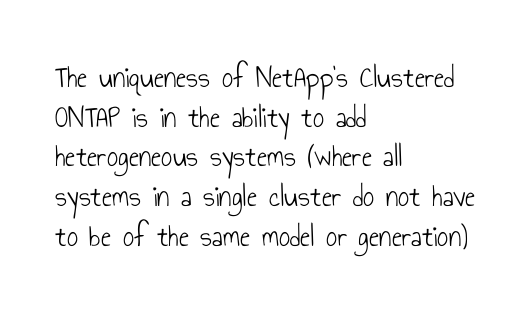
The image shows 31 px light, condensed sans-serif type, upright; set left-aligned, normal line spacing (1.28x), normal letter spacing, not underlined; low stroke contrast and a small x-height.
